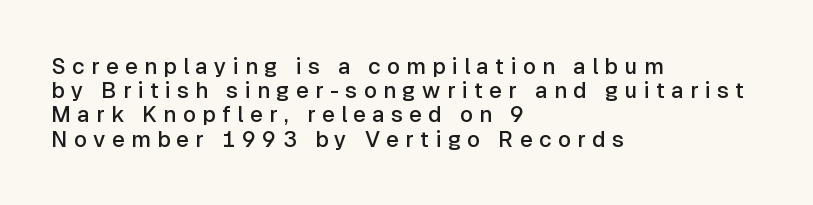
The passage shown stacks its lines with hardly any gap. The letters are spread apart with noticeably loose tracking. Posture: straight, roman, zero tilt. Line starts are locked; line ends wander. A clean baseline with only descenders dipping below it.
